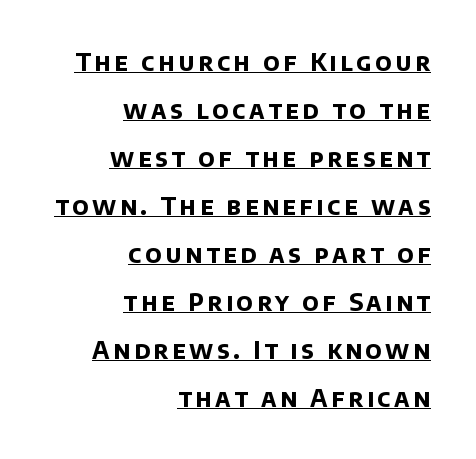
Q: Is the text bold? A: Yes.
Q: Is the text underlined? A: Yes.
Q: How is the paragraph aligned? A: Right-aligned.
Q: Is the spacing between lines tight, normal or loose? A: Loose.
